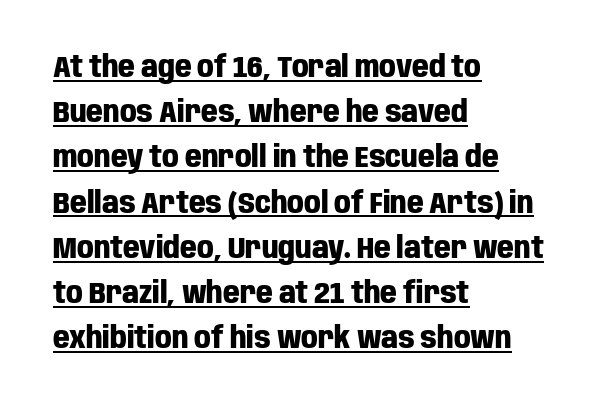
Q: Is the text bold? A: Yes.
Q: Is the text italic (slanted)? A: No, it is upright.
Q: Is the typeface a serif or a sans-serif typeface? A: Sans-serif.
Q: Is the text underlined? A: Yes.
Q: How is the paragraph aligned? A: Left-aligned.
Q: Is the spacing between letters normal or unusually wide? A: Normal.
Q: Is the spacing between lines tight, normal or loose? A: Normal.
Q: Width (condensed, normal, or wide)? A: Condensed.
Q: Stroke contrast? A: Low.
Q: x-height? A: Large.
Q: Monospaced? A: No.
